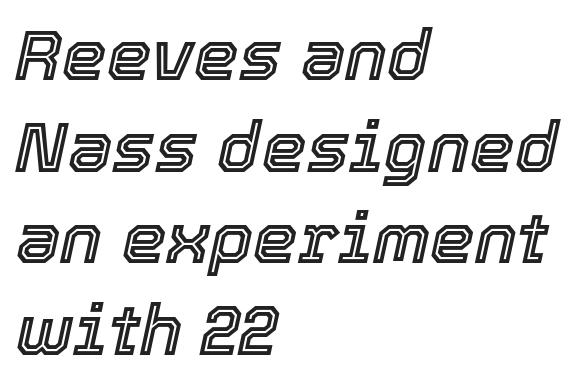
The image shows 71 px text type, italic (leaning right); set left-aligned, normal line spacing (1.29x), normal letter spacing, not underlined; a medium x-height.
